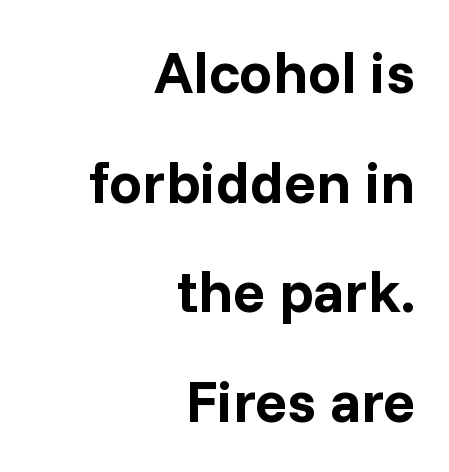
The image shows 59 px bold sans-serif type, upright; set right-aligned, line spacing 1.86x, normal letter spacing, not underlined; low stroke contrast and a medium x-height.
